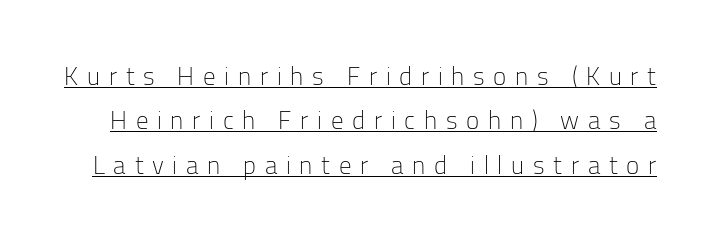
Q: Is the text bold? A: No.
Q: Is the text italic (slanted)? A: No, it is upright.
Q: Is the text underlined? A: Yes.
Q: Is the spacing between letters normal or unusually wide? A: Unusually wide.
